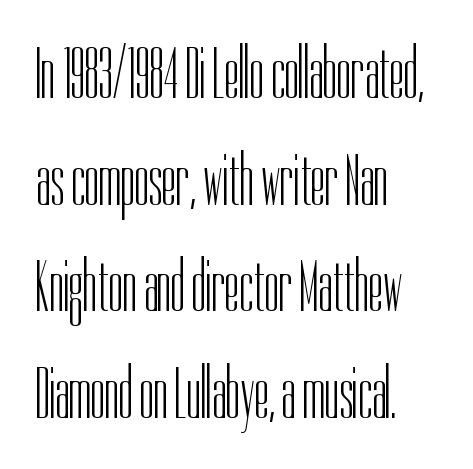
These lines are rendered in a variable-pitch font. Line spacing here is normal. The font family rendered here belongs to the sans-serif group. Descender tails drop into unmarked territory. Each word holds together tightly as a unit, with standard inter-letter gaps.
